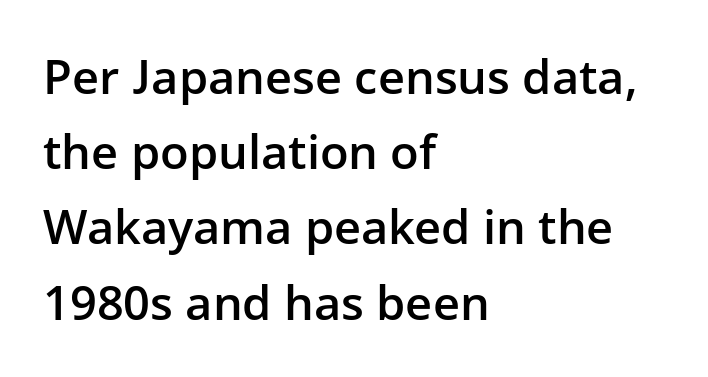
{"serif": "no", "italic": "no", "bold": "semi", "weight": "semibold", "width": "normal", "stroke_contrast": "low", "x_height": "medium", "monospaced": "no", "underline": "no", "align": "left", "line_spacing": "normal", "line_spacing_ratio": 1.6, "letter_spacing": "normal", "letter_spacing_em": 0.0, "glyph_px": 47}
